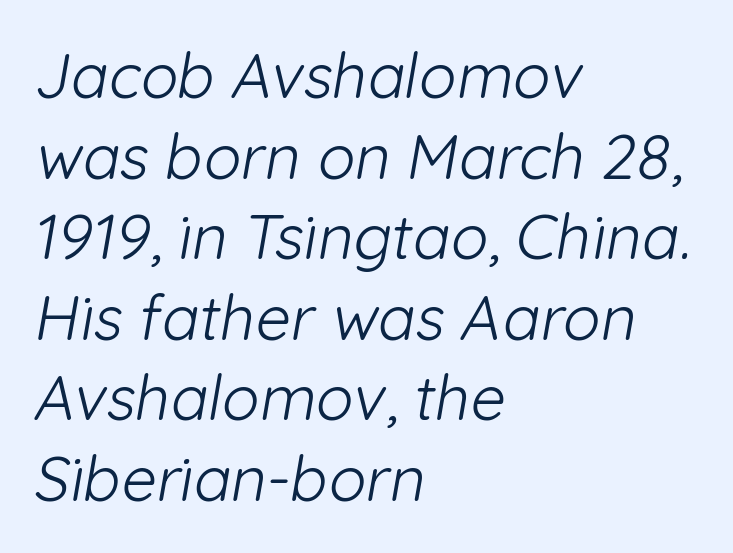
Q: Is the text bold? A: No.
Q: Is the typeface a serif or a sans-serif typeface? A: Sans-serif.
Q: Is the text underlined? A: No.
Q: How is the paragraph aligned? A: Left-aligned.
Q: Is the spacing between letters normal or unusually wide? A: Normal.
Q: Is the spacing between lines tight, normal or loose? A: Normal.
Q: Width (condensed, normal, or wide)? A: Normal.
Q: Stroke contrast? A: Low.
Q: x-height? A: Medium.
Q: Monospaced? A: No.
